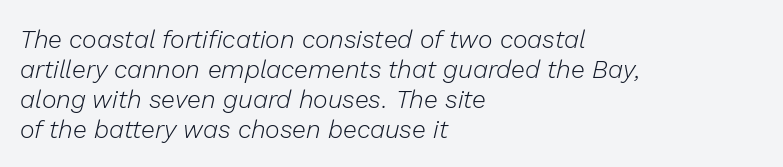
{"italic": "yes", "lean": "right", "slant_degrees": 13, "bold": "no", "underline": "no", "align": "left", "line_spacing_ratio": 1.2, "letter_spacing": "normal", "letter_spacing_em": 0.0, "glyph_px": 25}
